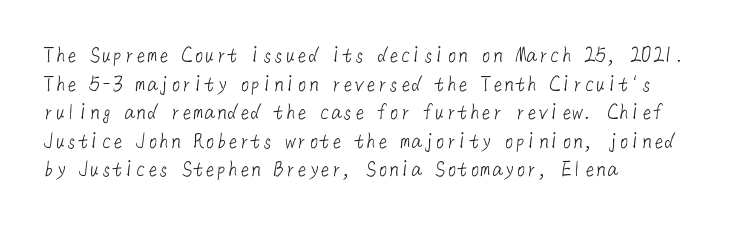
Q: Is the text bold? A: No.
Q: Is the text underlined? A: No.
Q: How is the paragraph aligned? A: Left-aligned.
Q: Is the spacing between letters normal or unusually wide? A: Normal.
